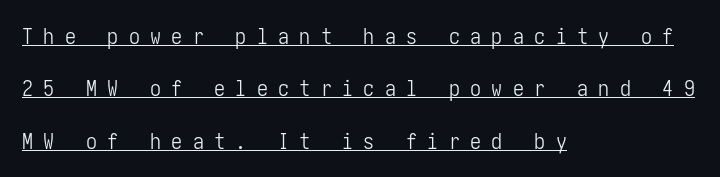
{"italic": "no", "bold": "no", "underline": "yes", "align": "left", "line_spacing": "loose", "line_spacing_ratio": 2.38, "letter_spacing": "wide", "letter_spacing_em": 0.47, "glyph_px": 22}
